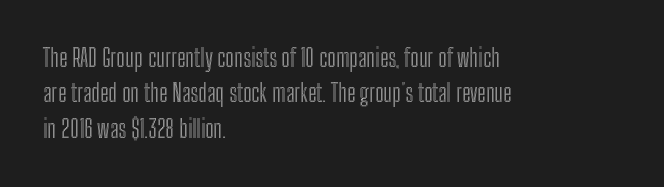
{"italic": "no", "underline": "no", "align": "left", "line_spacing": "normal", "line_spacing_ratio": 1.47, "letter_spacing": "normal", "letter_spacing_em": 0.0, "glyph_px": 24}
